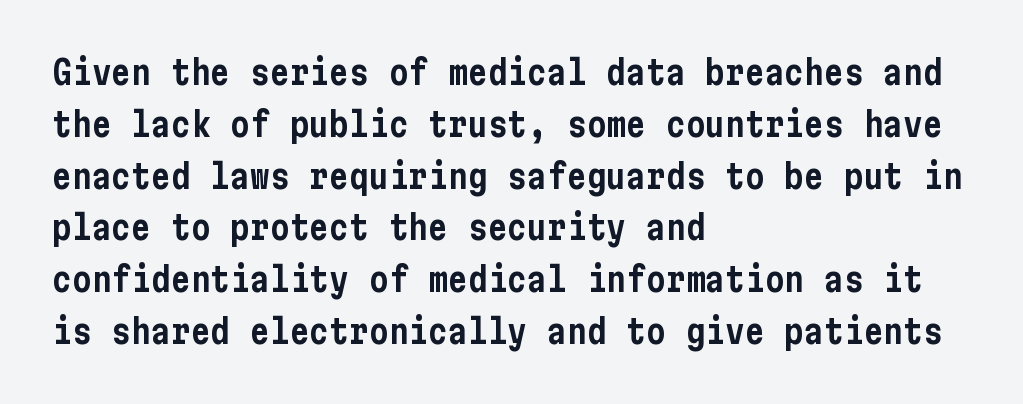
{"serif": "no", "italic": "no", "width": "condensed", "stroke_contrast": "low", "x_height": "medium", "underline": "no", "align": "left", "line_spacing": "normal", "line_spacing_ratio": 1.57, "letter_spacing": "normal", "letter_spacing_em": 0.0, "glyph_px": 33}
